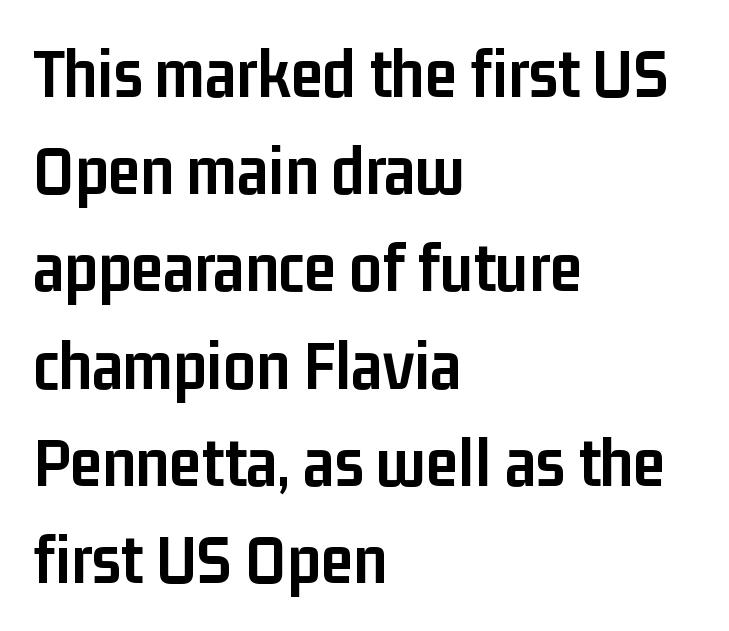
Horizontal bands of white between lines are of average thickness. Honestly, there is no underline to notice here at all. Do the letters lean? They stand straight. A full-strength bold gives these letters their thick strokes. Tracking value appears to be zero — textbook default spacing.
